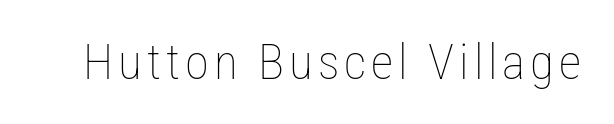
A typesetter would mark this as roman, not italic. The cut favours lightness, reaching ordinary text weight at its darkest. Think of a printed novel: that variable character pitch is what you see here. The area under the type is left untouched.
